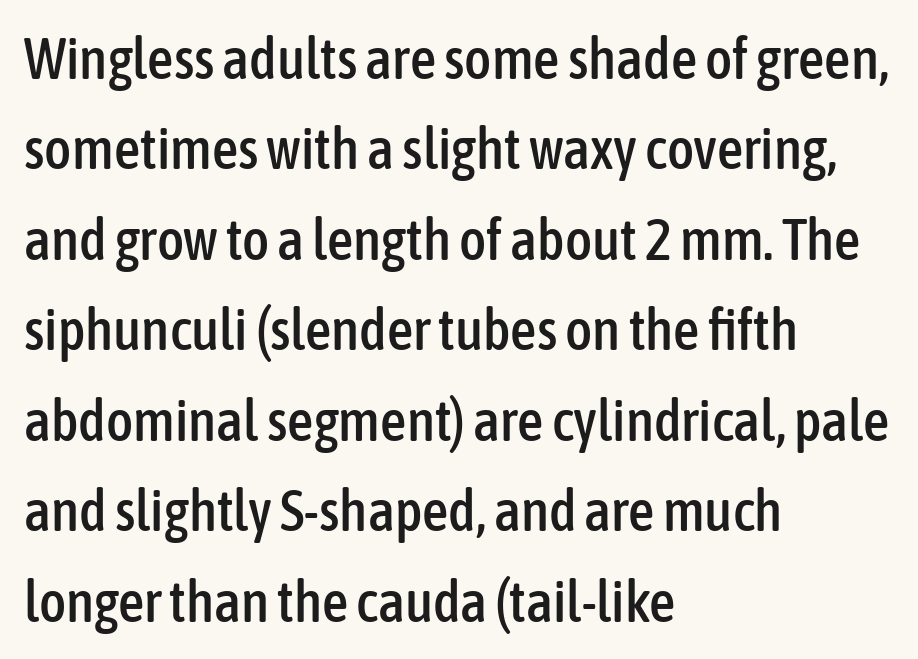
The image shows 58 px condensed sans-serif type, upright; set left-aligned, normal line spacing (1.56x), normal letter spacing, not underlined; low stroke contrast and a medium x-height.
